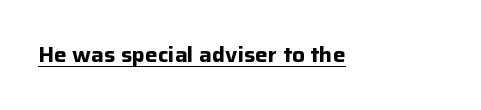
Emphasis is given by a line drawn under the lettering. Weight: bold. Honestly, the letter spacing is just normal — you wouldn't notice it. Is there any slant? The stems are plumb.
